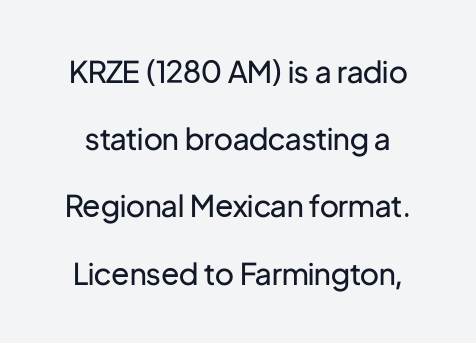
Q: Is the text bold? A: No.
Q: Is the text italic (slanted)? A: No, it is upright.
Q: Is the typeface a serif or a sans-serif typeface? A: Sans-serif.
Q: Is the text underlined? A: No.
Q: Is the spacing between letters normal or unusually wide? A: Normal.
Q: Is the spacing between lines tight, normal or loose? A: Loose.
Q: Width (condensed, normal, or wide)? A: Normal.
Q: Stroke contrast? A: Low.
Q: x-height? A: Medium.
Q: Monospaced? A: No.
